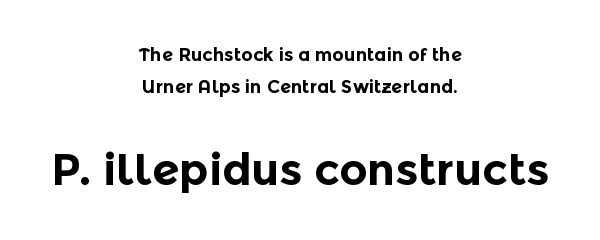
The lettering holds an erect, upright posture throughout. Is this a fixed-width face? No — the glyphs have proportional, varying widths. Line starts and ends both wander, symmetrically. The glyphs have the mass of a bold cut. Honestly, the letter spacing is just normal — you wouldn't notice it. Check where the strokes stop: nothing finishes them off — pure sans.
